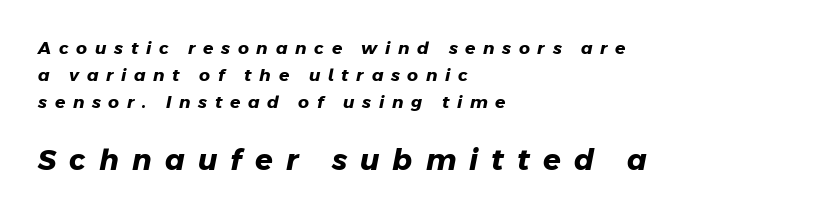
Q: Is the text bold? A: Yes.
Q: Is the typeface a serif or a sans-serif typeface? A: Sans-serif.
Q: Is the text underlined? A: No.
Q: How is the paragraph aligned? A: Left-aligned.
Q: Is the spacing between letters normal or unusually wide? A: Unusually wide.
Q: Is the spacing between lines tight, normal or loose? A: Normal.
Q: Which block of text is set in a larger size, the first (top) or the second (bottom)? A: The second (bottom) one.
Q: Width (condensed, normal, or wide)? A: Normal.
Q: Stroke contrast? A: Low.
Q: x-height? A: Medium.
Q: Monospaced? A: No.
